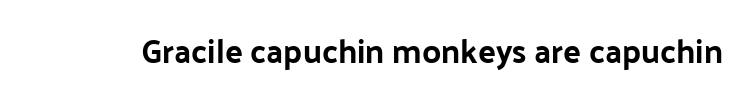
{"serif": "no", "italic": "no", "bold": "yes", "weight": "bold", "width": "normal", "stroke_contrast": "low", "x_height": "medium", "monospaced": "no", "underline": "no", "letter_spacing": "normal", "letter_spacing_em": 0.0, "glyph_px": 33}
